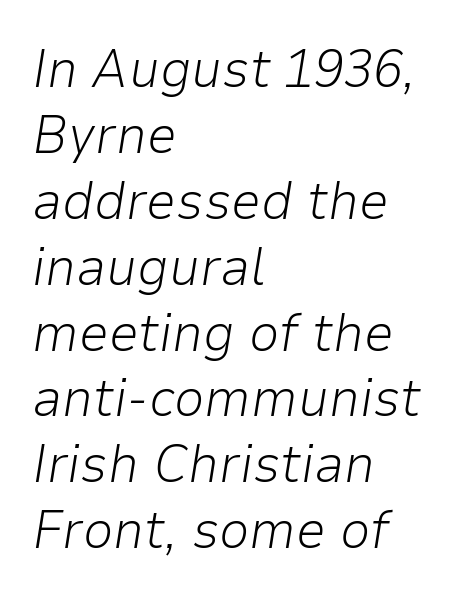
The image shows 54 px light type, italic (leaning right); set left-aligned, line spacing 1.22x, normal letter spacing, not underlined; low stroke contrast and a medium x-height.
